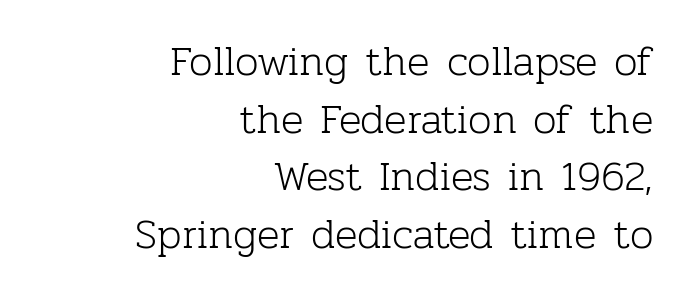
{"serif": "yes", "italic": "no", "bold": "no", "weight": "light", "width": "normal", "stroke_contrast": "low", "x_height": "medium", "monospaced": "no", "underline": "no", "align": "right", "line_spacing": "normal", "line_spacing_ratio": 1.37, "letter_spacing": "normal", "letter_spacing_em": 0.0, "glyph_px": 42}
